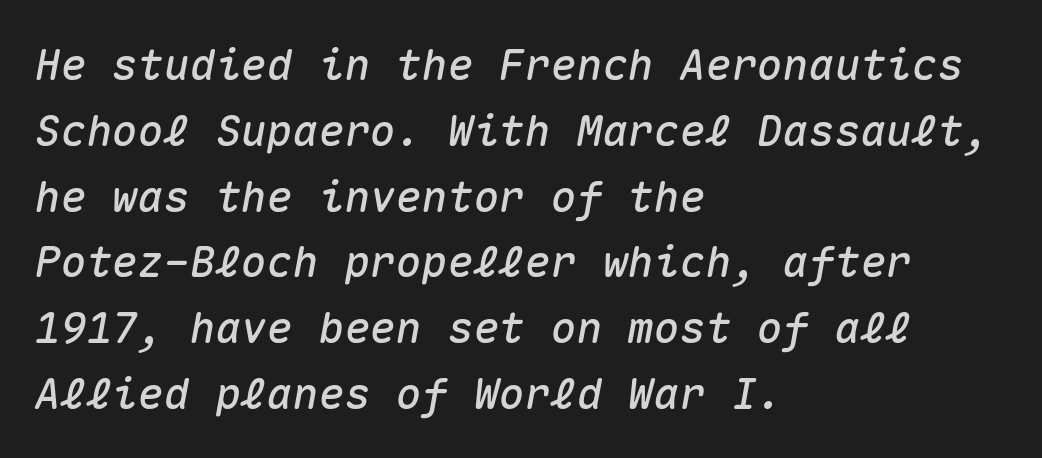
Q: Is the text italic (slanted)? A: Yes, it leans right by about 10 degrees.
Q: Is the text underlined? A: No.
Q: How is the paragraph aligned? A: Left-aligned.
Q: Is the spacing between letters normal or unusually wide? A: Normal.
Q: Is the spacing between lines tight, normal or loose? A: Normal.
Q: Width (condensed, normal, or wide)? A: Normal.
Q: Stroke contrast? A: Medium.
Q: x-height? A: Medium.
Q: Monospaced? A: Yes.
